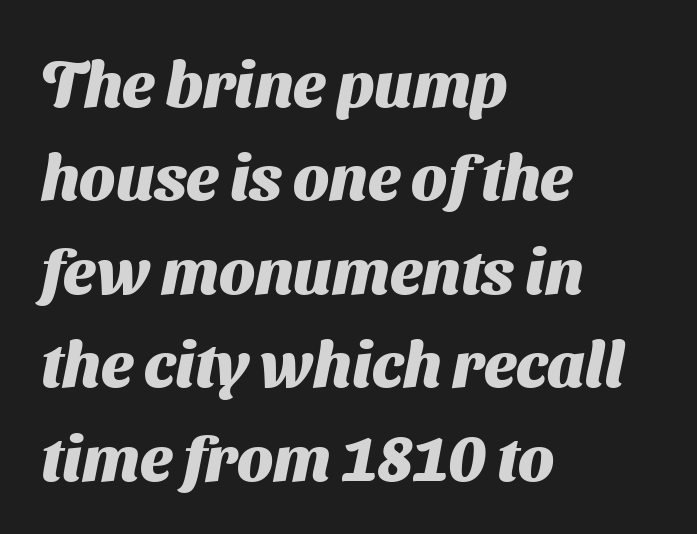
The image shows 64 px heavy sans-serif type; set left-aligned, normal line spacing (1.46x), normal letter spacing, not underlined; medium stroke contrast and a medium x-height.
